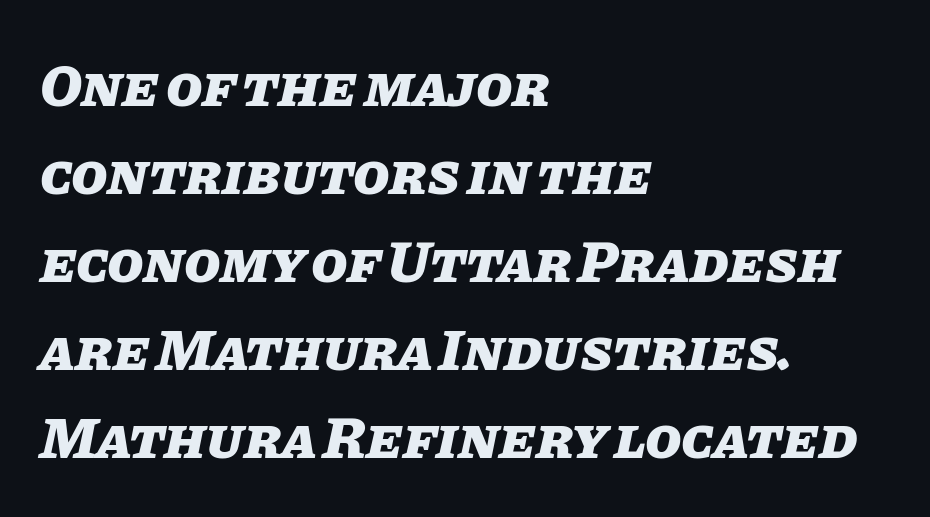
Q: Is the text bold? A: Yes.
Q: Is the text italic (slanted)? A: Yes, it leans right by about 11 degrees.
Q: Is the text underlined? A: No.
Q: How is the paragraph aligned? A: Left-aligned.
Q: Is the spacing between letters normal or unusually wide? A: Normal.
Q: Is the spacing between lines tight, normal or loose? A: Normal.
Q: Width (condensed, normal, or wide)? A: Normal.
Q: Stroke contrast? A: Low.
Q: x-height? A: Large.
Q: Monospaced? A: No.
